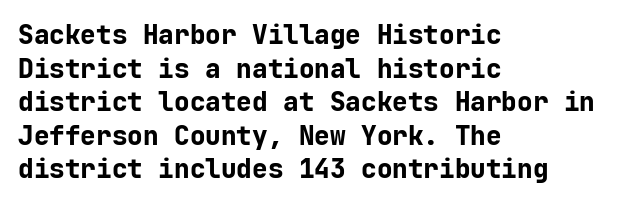
Q: Is the text bold? A: Yes.
Q: Is the text italic (slanted)? A: No, it is upright.
Q: Is the text underlined? A: No.
Q: How is the paragraph aligned? A: Left-aligned.
Q: Is the spacing between letters normal or unusually wide? A: Normal.
Q: Is the spacing between lines tight, normal or loose? A: Normal.
